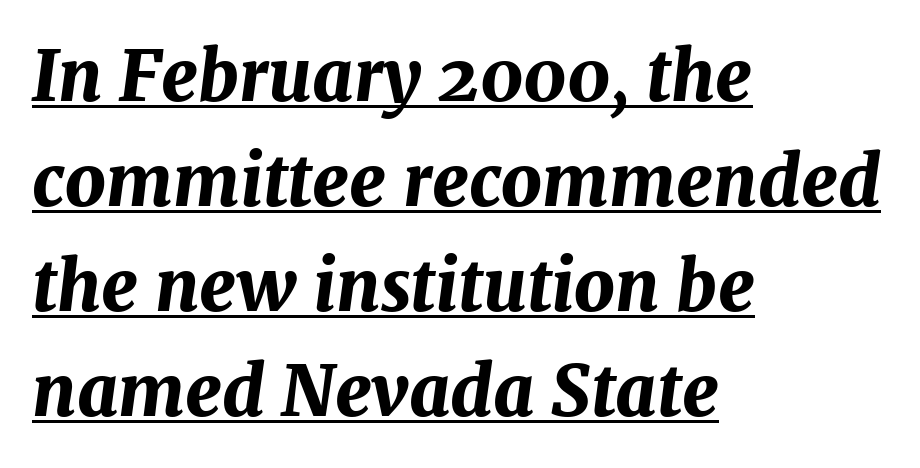
Q: Is the text bold? A: Yes.
Q: Is the text italic (slanted)? A: Yes, it leans right by about 7 degrees.
Q: Is the text underlined? A: Yes.
Q: How is the paragraph aligned? A: Left-aligned.
Q: Is the spacing between letters normal or unusually wide? A: Normal.
Q: Is the spacing between lines tight, normal or loose? A: Normal.
Q: Width (condensed, normal, or wide)? A: Normal.
Q: Stroke contrast? A: Medium.
Q: x-height? A: Medium.
Q: Monospaced? A: No.
